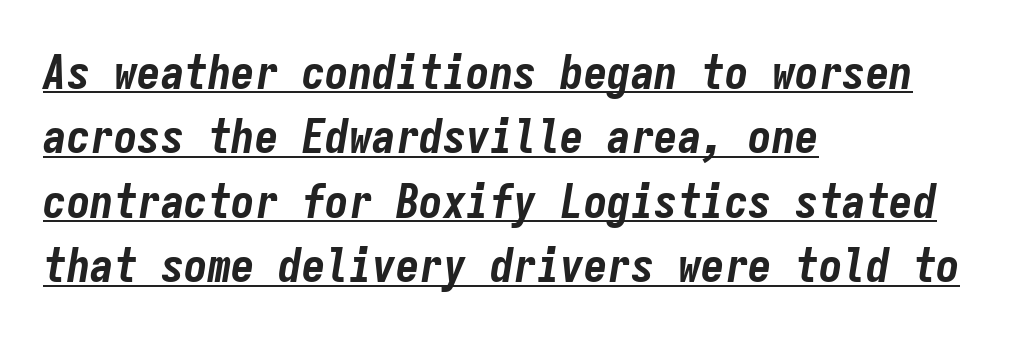
The letters are slanted; this is an italic face. The specimen includes a rule beneath the text block's lines. The strokes are fattened all the way to bold. If you drew a ruler down the left edge, every line would touch it.
